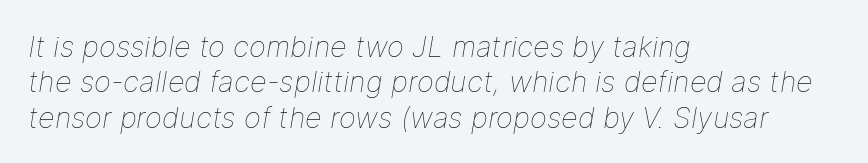
{"italic": "yes", "lean": "right", "slant_degrees": 9, "bold": "no", "weight": "thin", "width": "normal", "stroke_contrast": "low", "x_height": "medium", "monospaced": "no", "underline": "no", "align": "left", "line_spacing_ratio": 1.22, "letter_spacing": "normal", "letter_spacing_em": 0.0, "glyph_px": 29}
